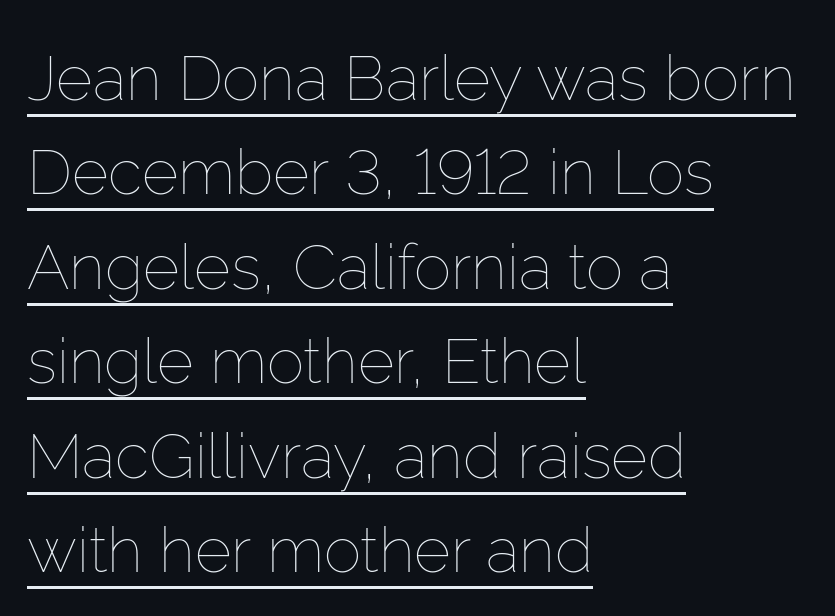
{"italic": "no", "bold": "no", "weight": "thin", "width": "normal", "stroke_contrast": "low", "x_height": "medium", "monospaced": "no", "underline": "yes", "align": "left", "line_spacing": "normal", "line_spacing_ratio": 1.5, "letter_spacing": "normal", "letter_spacing_em": 0.0, "glyph_px": 63}
